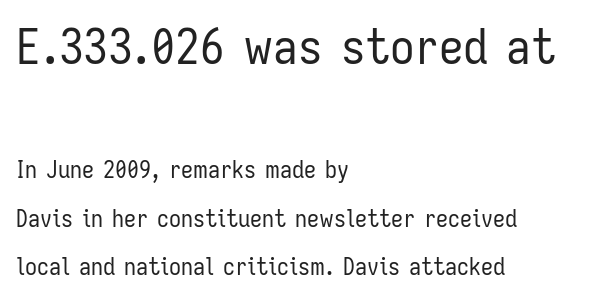
{"serif": "no", "italic": "no", "bold": "no", "weight": "regular", "width": "condensed", "stroke_contrast": "low", "x_height": "medium", "monospaced": "no", "underline": "no", "align": "left", "line_spacing": "loose", "line_spacing_ratio": 2.02, "letter_spacing": "normal", "letter_spacing_em": 0.0, "larger_block": "first", "size_ratio": 2.04, "glyph_px": 49}
